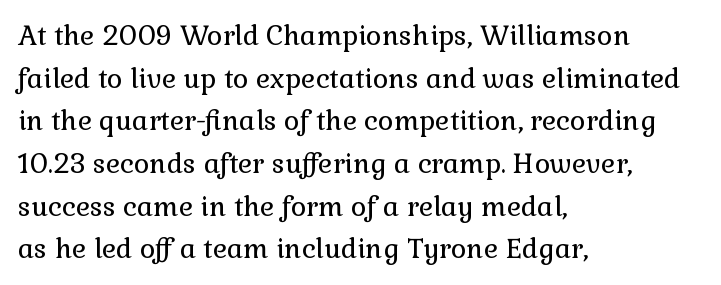
The ragged edge is on the right, which tells us the setting is flush left. Vertical strokes here are truly vertical. Heaviness? Minimal to ordinary, like unemphasized prose. Lines of text with bare space underneath.
